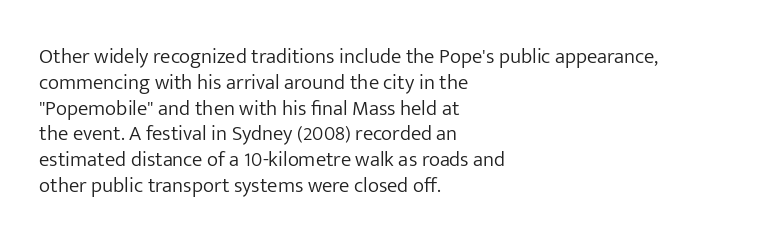
The image shows 21 px text type, upright; set left-aligned, line spacing 1.23x, normal letter spacing, not underlined.
